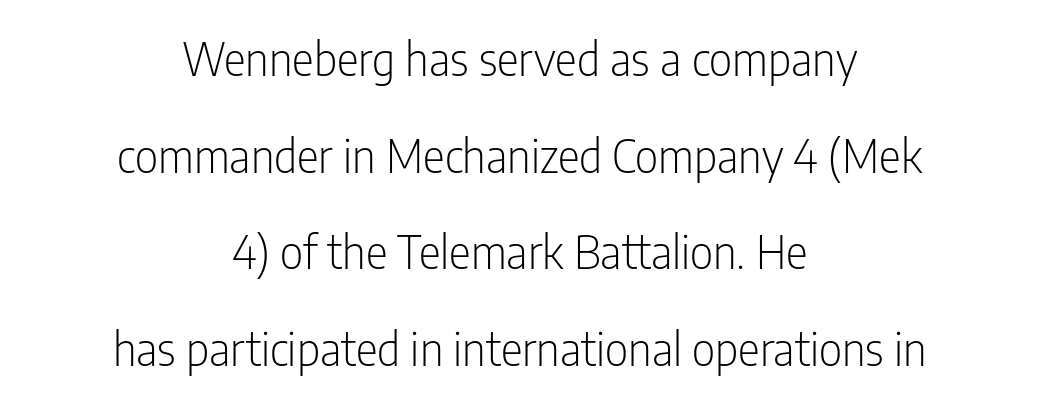
{"serif": "no", "italic": "no", "bold": "no", "weight": "light", "width": "condensed", "stroke_contrast": "low", "x_height": "medium", "monospaced": "no", "underline": "no", "align": "center", "line_spacing": "loose", "line_spacing_ratio": 2.1, "letter_spacing": "normal", "letter_spacing_em": 0.0, "glyph_px": 46}
